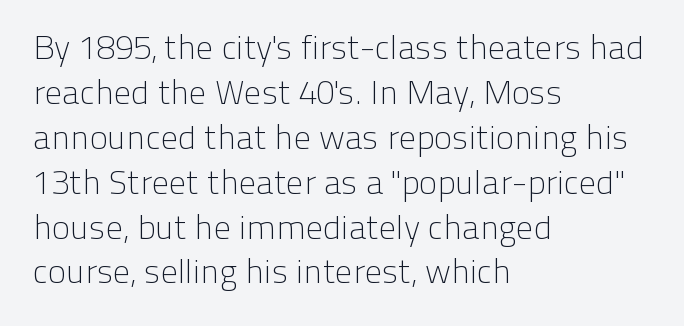
{"serif": "no", "italic": "no", "bold": "no", "weight": "light", "width": "normal", "stroke_contrast": "low", "x_height": "medium", "monospaced": "no", "underline": "no", "align": "left", "line_spacing": "normal", "line_spacing_ratio": 1.32, "letter_spacing": "normal", "letter_spacing_em": 0.0, "glyph_px": 34}
